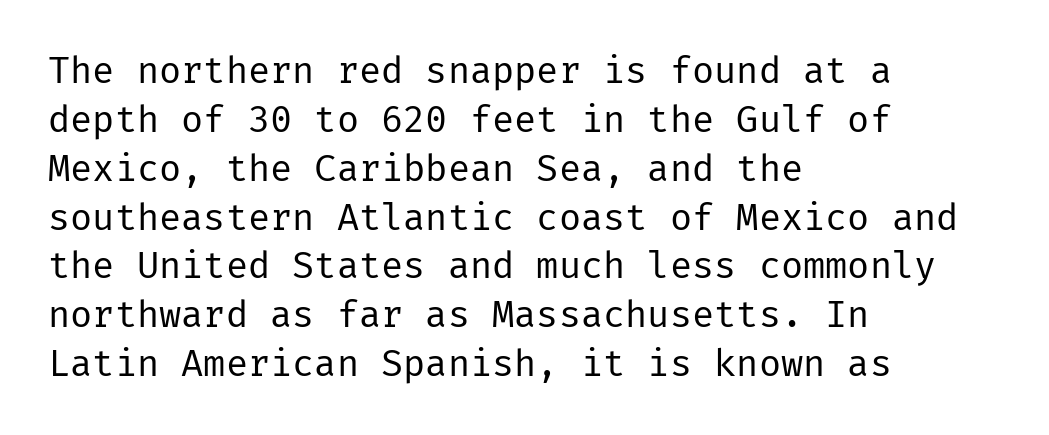
{"serif": "no", "italic": "no", "bold": "no", "weight": "regular", "width": "normal", "stroke_contrast": "low", "x_height": "medium", "underline": "no", "align": "left", "line_spacing": "normal", "line_spacing_ratio": 1.32, "letter_spacing": "normal", "letter_spacing_em": 0.0, "glyph_px": 37}
